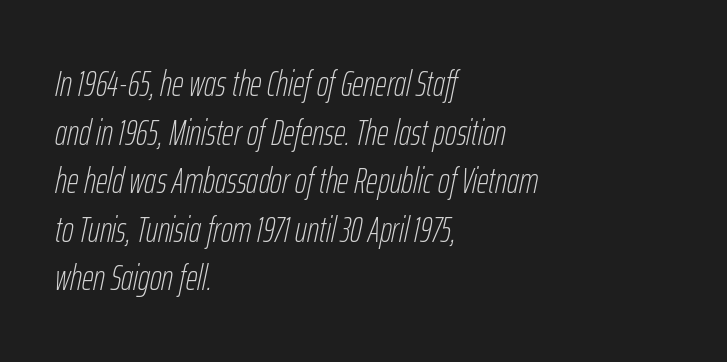
Q: Is the text bold? A: No.
Q: Is the text italic (slanted)? A: Yes, it leans right by about 12 degrees.
Q: Is the text underlined? A: No.
Q: How is the paragraph aligned? A: Left-aligned.
Q: Is the spacing between letters normal or unusually wide? A: Normal.
Q: Is the spacing between lines tight, normal or loose? A: Normal.
Q: Width (condensed, normal, or wide)? A: Condensed.
Q: Stroke contrast? A: Low.
Q: x-height? A: Medium.
Q: Monospaced? A: No.
